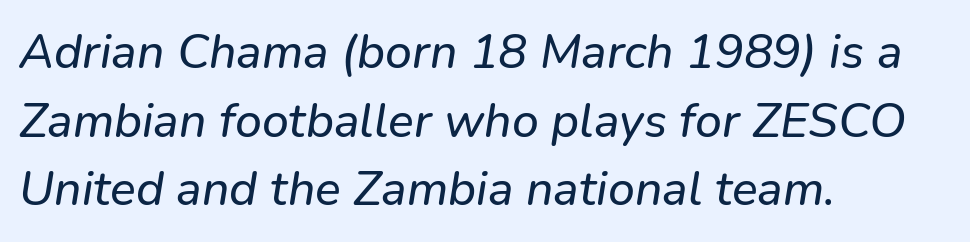
The image shows 48 px sans-serif type; set left-aligned, normal line spacing (1.43x), normal letter spacing, not underlined; low stroke contrast and a medium x-height.
